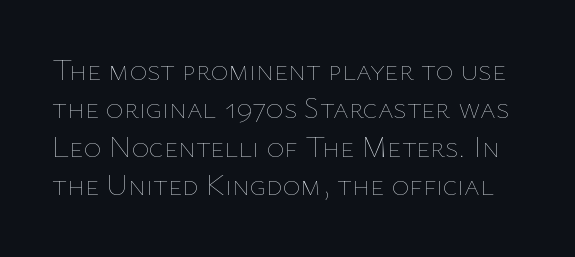
The image shows 30 px thin type, upright; set normal line spacing (1.28x), normal letter spacing, not underlined; low stroke contrast and a medium x-height.
